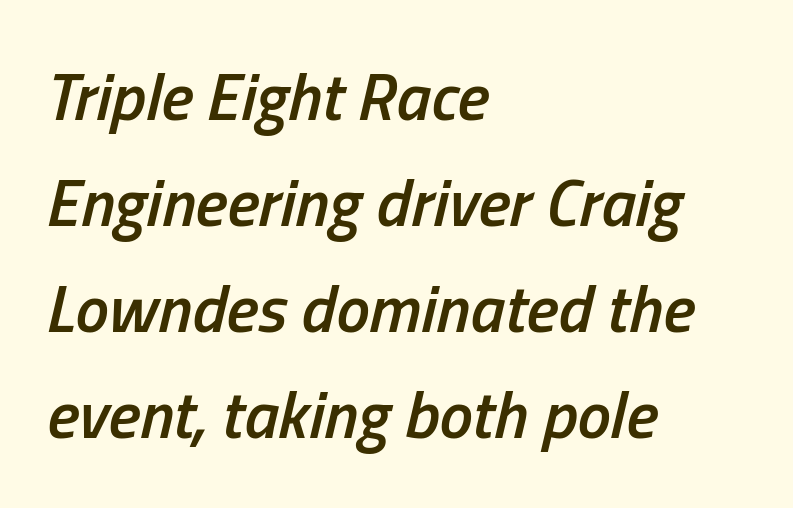
The image shows 67 px semibold, condensed type, italic (leaning right); set left-aligned, normal line spacing (1.58x), normal letter spacing, not underlined; low stroke contrast and a medium x-height.
